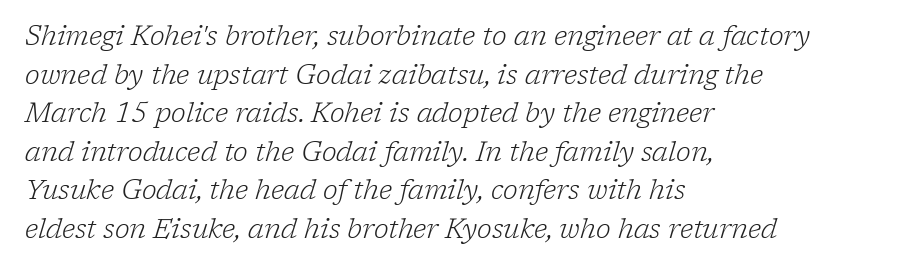
{"italic": "yes", "lean": "right", "slant_degrees": 17, "bold": "no", "underline": "no", "align": "left", "line_spacing": "normal", "line_spacing_ratio": 1.43, "letter_spacing": "normal", "letter_spacing_em": 0.0, "glyph_px": 27}
